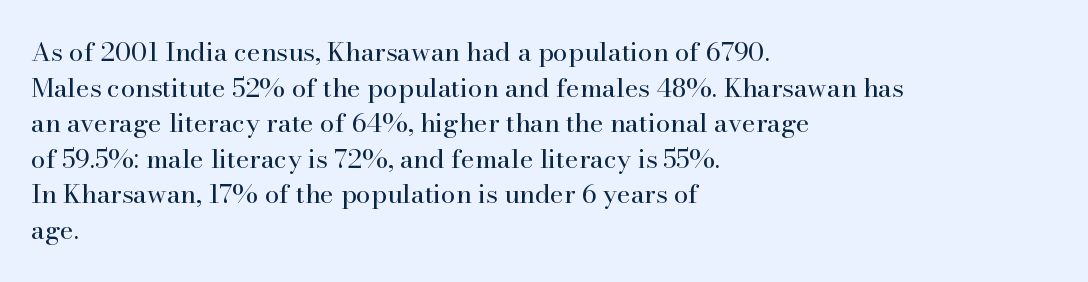
The line texture is even and compact thanks to regular tracking. Honestly, the row spacing looks completely unremarkable. Every row of glyphs begins at an identical x-position on the left. The letters stand straight up with perfectly vertical stems. Stroke thickness stays within the range of a standard reading face or lighter. Unmarked baselines from the first word to the last.
